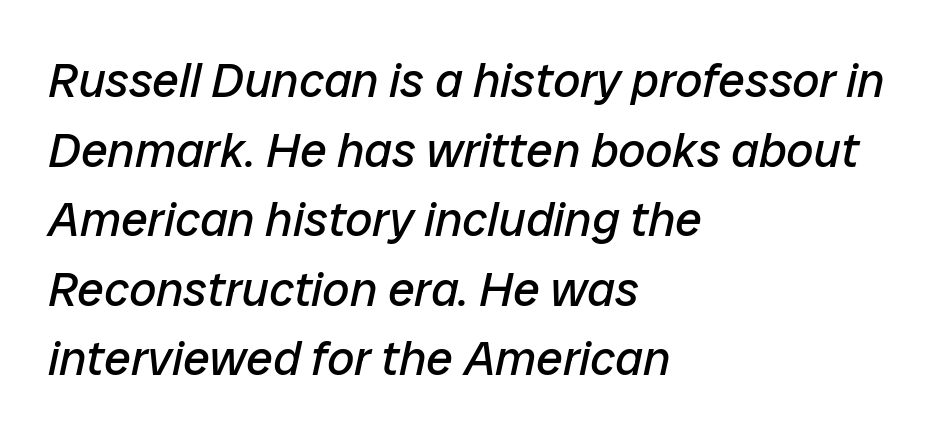
The image shows 48 px regular-weight type, italic (leaning right); set left-aligned, normal line spacing (1.45x), normal letter spacing, not underlined; low stroke contrast and a medium x-height.
